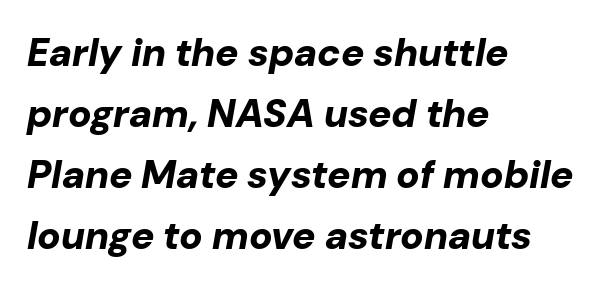
The rag falls on the right side of this text block. Anything drawn beneath the words? Only blank space. The block of text has a typical density, with ordinary space between rows. The axis of the letterforms is tilted away from vertical. Its strokes are broad and dark, the hallmark of bold type.
